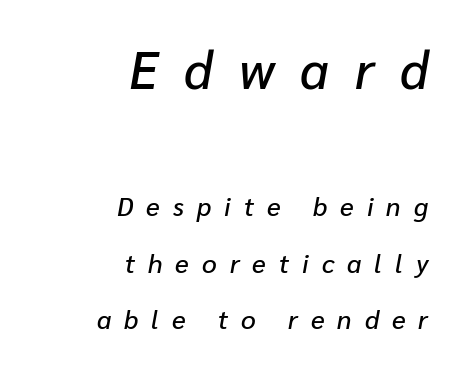
{"italic": "yes", "lean": "right", "slant_degrees": 10, "width": "normal", "stroke_contrast": "low", "x_height": "medium", "monospaced": "no", "underline": "no", "align": "right", "line_spacing": "loose", "line_spacing_ratio": 2.18, "letter_spacing": "wide", "letter_spacing_em": 0.5, "larger_block": "first", "size_ratio": 2.0, "glyph_px": 52}
